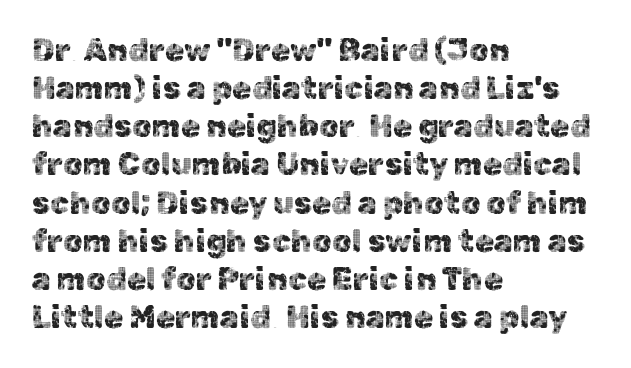
The image shows 31 px sans-serif type, upright; set left-aligned, line spacing 1.23x, normal letter spacing, not underlined; a medium x-height.
